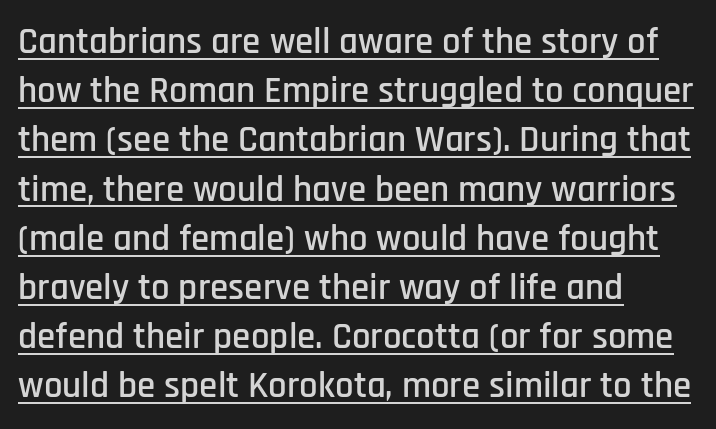
Q: Is the text italic (slanted)? A: No, it is upright.
Q: Is the typeface a serif or a sans-serif typeface? A: Sans-serif.
Q: Is the text underlined? A: Yes.
Q: How is the paragraph aligned? A: Left-aligned.
Q: Is the spacing between letters normal or unusually wide? A: Normal.
Q: Is the spacing between lines tight, normal or loose? A: Normal.
Q: Width (condensed, normal, or wide)? A: Condensed.
Q: Stroke contrast? A: Low.
Q: x-height? A: Large.
Q: Monospaced? A: No.
